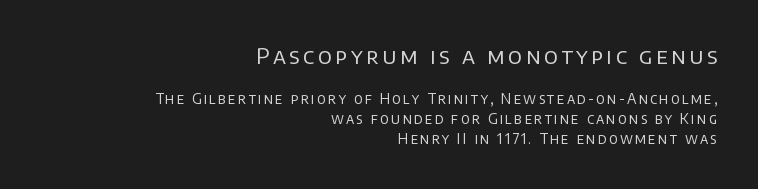
The foot of each line stays bare and open. Casual observation: everything's shoved over to the right. Is the stroke heavy? The answer is a plain regular-or-lighter. Which of the two is more prominent by size? The first, at the top. The designer left line spacing at the default. Every character sits straight up, as roman type does.
